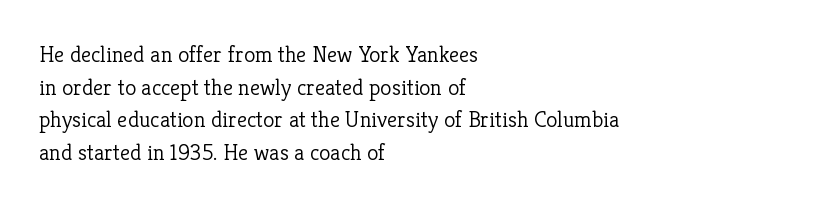
The image shows 23 px text type, upright; set left-aligned, normal line spacing (1.42x), normal letter spacing, not underlined.
